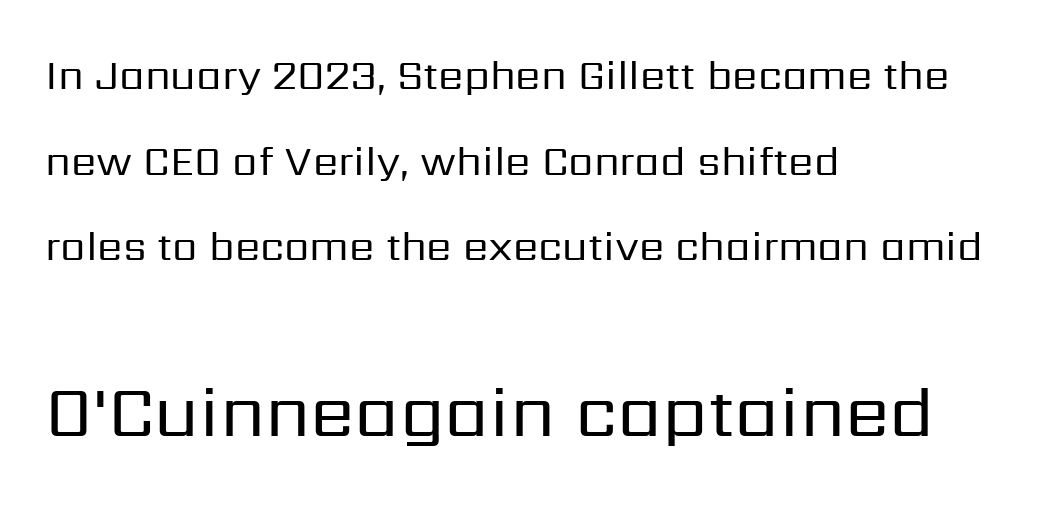
{"serif": "no", "italic": "no", "bold": "no", "weight": "regular", "width": "normal", "stroke_contrast": "low", "x_height": "medium", "monospaced": "no", "underline": "no", "align": "left", "line_spacing": "loose", "line_spacing_ratio": 2.09, "letter_spacing": "normal", "letter_spacing_em": 0.0, "larger_block": "second", "size_ratio": 1.76, "glyph_px": 72}
